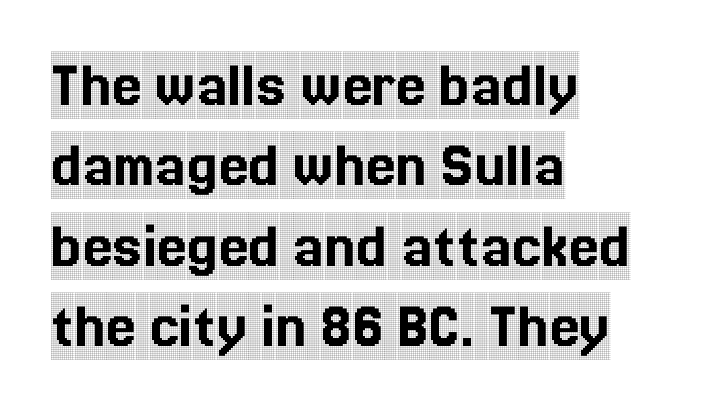
Q: Is the text italic (slanted)? A: No, it is upright.
Q: Is the typeface a serif or a sans-serif typeface? A: Serif.
Q: Is the text underlined? A: No.
Q: How is the paragraph aligned? A: Left-aligned.
Q: Is the spacing between letters normal or unusually wide? A: Normal.
Q: Width (condensed, normal, or wide)? A: Condensed.
Q: x-height? A: Large.
Q: Monospaced? A: No.
